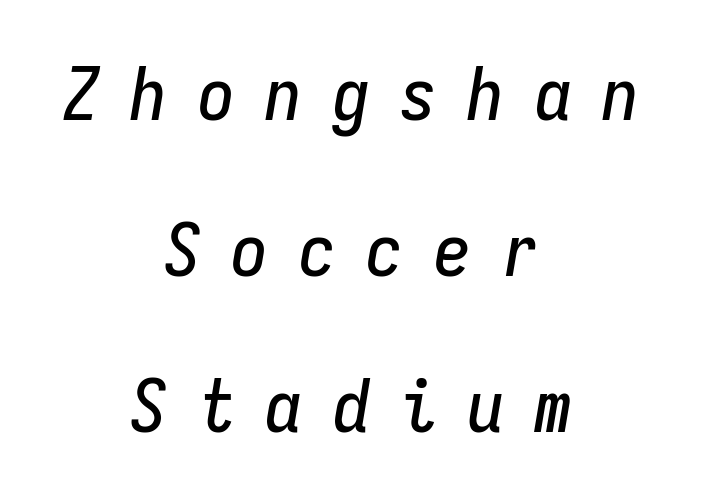
Q: Is the text italic (slanted)? A: Yes, it leans right by about 9 degrees.
Q: Is the text underlined? A: No.
Q: How is the paragraph aligned? A: Centered.
Q: Is the spacing between letters normal or unusually wide? A: Unusually wide.
Q: Is the spacing between lines tight, normal or loose? A: Loose.
Q: Width (condensed, normal, or wide)? A: Condensed.
Q: Stroke contrast? A: Low.
Q: x-height? A: Medium.
Q: Monospaced? A: Yes.
